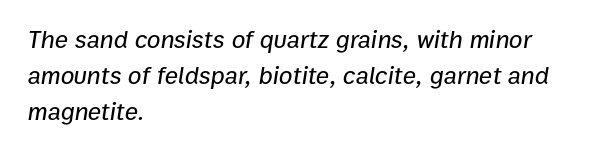
{"italic": "yes", "lean": "right", "slant_degrees": 9, "underline": "no", "align": "left", "line_spacing": "normal", "line_spacing_ratio": 1.44, "letter_spacing": "normal", "letter_spacing_em": 0.0, "glyph_px": 25}
